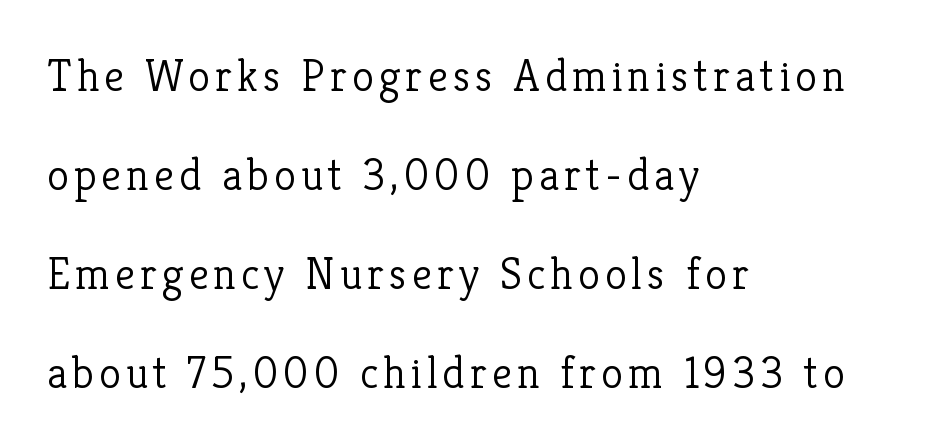
These lines stack with their left ends in a neat column. Only glyphs here, with clear space below each row. This sample uses an upright cut, with every glyph sitting square on the baseline. Does the leading feel generous? Absolutely, it's lavish. Typographically, this falls in the serif category.
